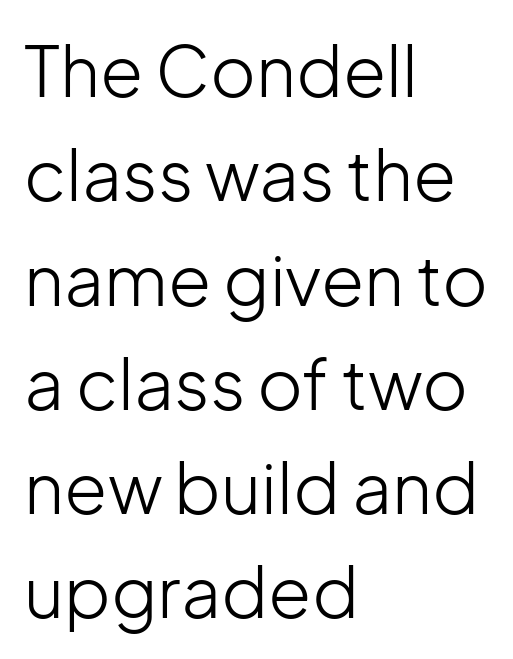
These lines sit exactly where default settings would place them. Letter spacing: default. The glyphs in this specimen are sans serif. Left-aligned paragraph, ragged on the right.
